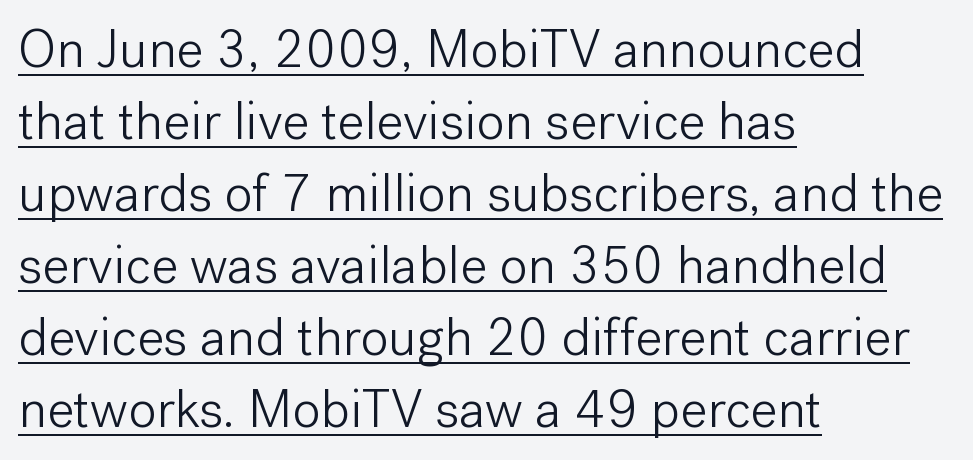
The image shows 53 px light sans-serif type, upright; set left-aligned, normal line spacing (1.36x), normal letter spacing, underlined; low stroke contrast and a medium x-height.
